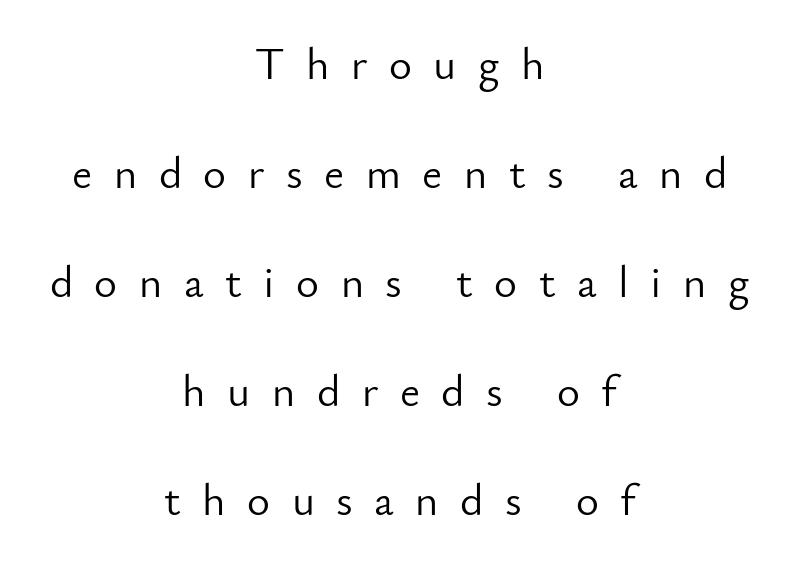
Does the leading feel generous? Absolutely, it's lavish. This is roman type, the default non-slanted kind. The font sits on the lighter half of the weight spectrum, regular included. The text was rendered using a sans face with plain stroke endings. You could not count columns in this text — the font is proportionally spaced.
